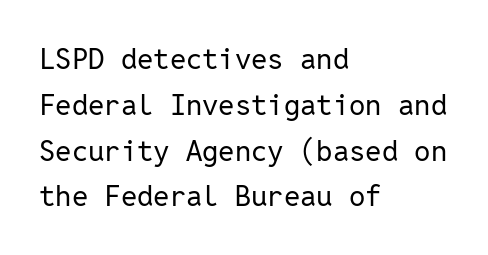
The image shows 29 px regular-weight sans-serif type, upright, monospaced; set left-aligned, normal line spacing (1.58x), normal letter spacing, not underlined; low stroke contrast and a medium x-height.
